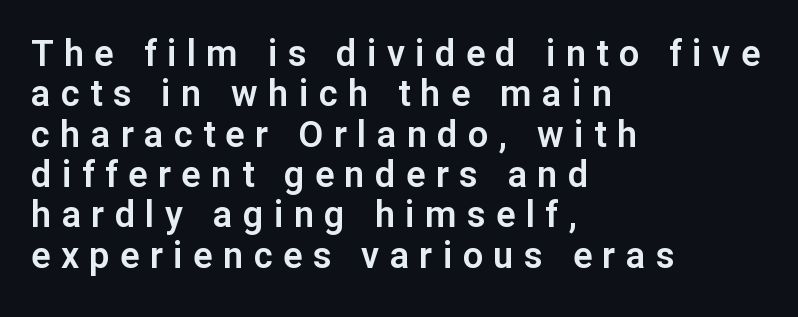
{"serif": "no", "italic": "no", "width": "normal", "stroke_contrast": "low", "x_height": "medium", "monospaced": "no", "underline": "no", "align": "left", "line_spacing": "tight", "line_spacing_ratio": 1.12, "letter_spacing": "wide", "letter_spacing_em": 0.29, "glyph_px": 36}
